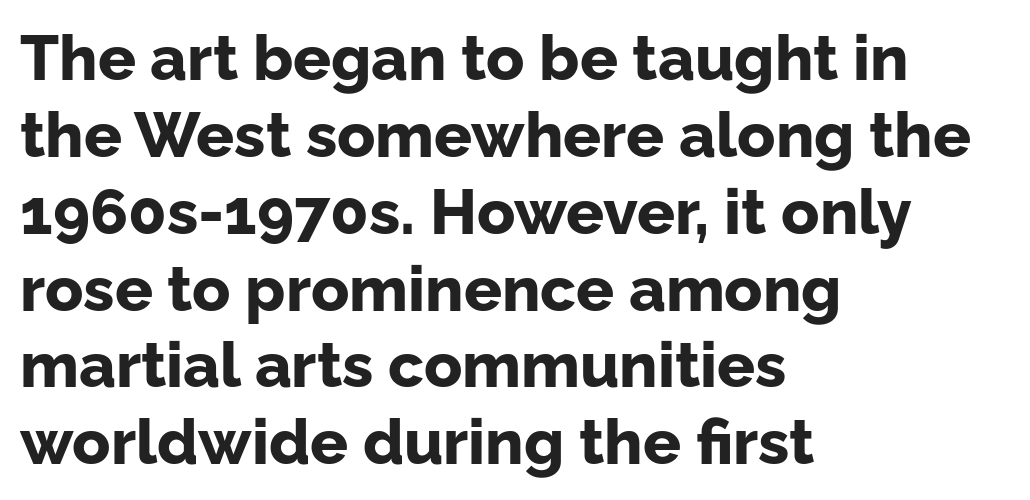
{"serif": "no", "italic": "no", "bold": "yes", "weight": "bold", "width": "normal", "stroke_contrast": "low", "x_height": "medium", "monospaced": "no", "underline": "no", "align": "left", "line_spacing_ratio": 1.22, "letter_spacing": "normal", "letter_spacing_em": 0.0, "glyph_px": 63}
